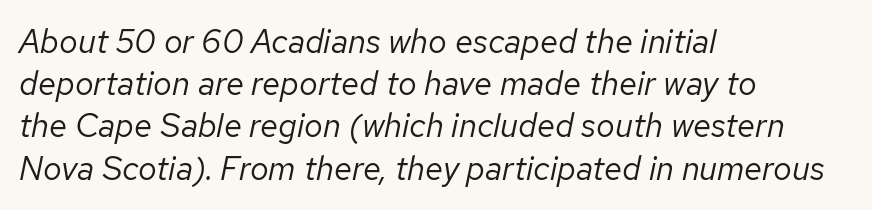
{"italic": "yes", "lean": "right", "slant_degrees": 12, "bold": "no", "weight": "regular", "width": "normal", "stroke_contrast": "low", "x_height": "medium", "monospaced": "no", "underline": "no", "align": "left", "line_spacing": "normal", "line_spacing_ratio": 1.28, "letter_spacing": "normal", "letter_spacing_em": 0.0, "glyph_px": 33}
